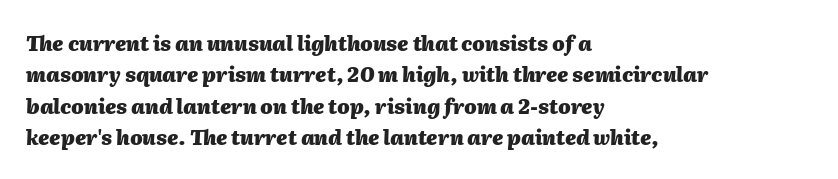
Q: Is the text bold? A: Yes.
Q: Is the text italic (slanted)? A: Yes, it leans right by about 2 degrees.
Q: Is the text underlined? A: No.
Q: How is the paragraph aligned? A: Left-aligned.
Q: Is the spacing between letters normal or unusually wide? A: Normal.
Q: Is the spacing between lines tight, normal or loose? A: Normal.
